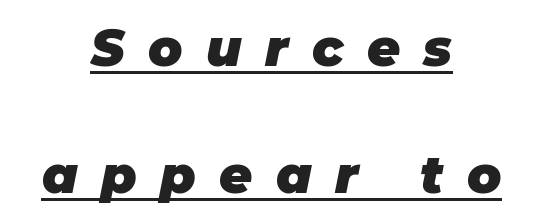
{"italic": "yes", "lean": "right", "slant_degrees": 11, "bold": "yes", "weight": "heavy", "width": "normal", "stroke_contrast": "low", "x_height": "large", "monospaced": "no", "underline": "yes", "align": "center", "line_spacing": "loose", "line_spacing_ratio": 2.49, "letter_spacing": "wide", "letter_spacing_em": 0.46, "glyph_px": 51}
